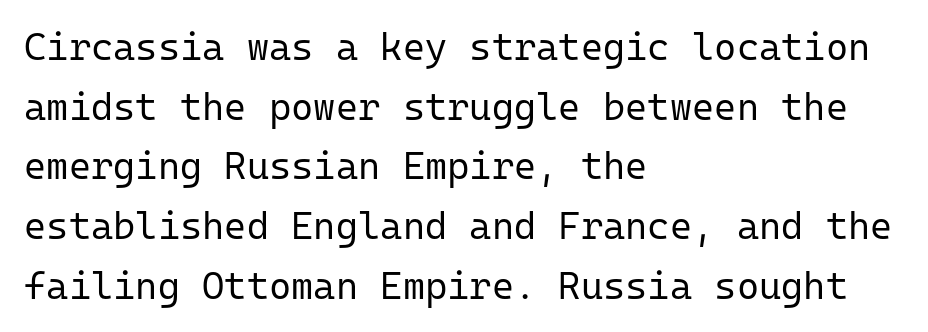
The image shows 38 px regular-weight sans-serif type, upright, monospaced; set left-aligned, normal line spacing (1.57x), normal letter spacing, not underlined; low stroke contrast and a medium x-height.
